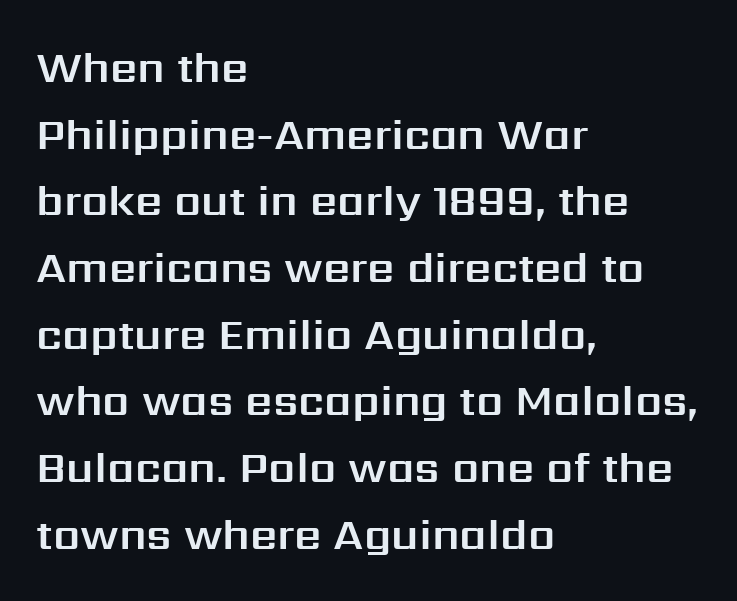
Q: Is the text italic (slanted)? A: No, it is upright.
Q: Is the typeface a serif or a sans-serif typeface? A: Sans-serif.
Q: Is the text underlined? A: No.
Q: How is the paragraph aligned? A: Left-aligned.
Q: Is the spacing between letters normal or unusually wide? A: Normal.
Q: Is the spacing between lines tight, normal or loose? A: Normal.
Q: Width (condensed, normal, or wide)? A: Normal.
Q: Stroke contrast? A: Medium.
Q: x-height? A: Medium.
Q: Monospaced? A: No.
